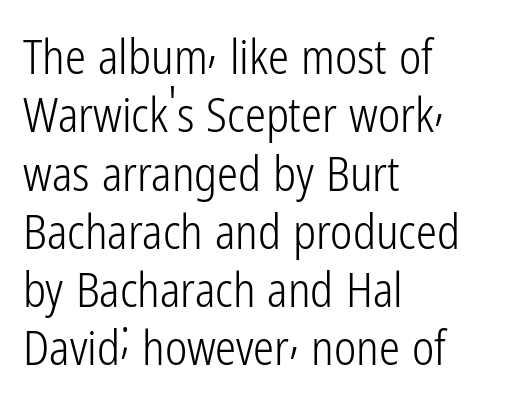
Q: Is the text bold? A: No.
Q: Is the text italic (slanted)? A: No, it is upright.
Q: Is the typeface a serif or a sans-serif typeface? A: Sans-serif.
Q: Is the text underlined? A: No.
Q: How is the paragraph aligned? A: Left-aligned.
Q: Is the spacing between letters normal or unusually wide? A: Normal.
Q: Width (condensed, normal, or wide)? A: Condensed.
Q: Stroke contrast? A: Low.
Q: x-height? A: Medium.
Q: Monospaced? A: No.
